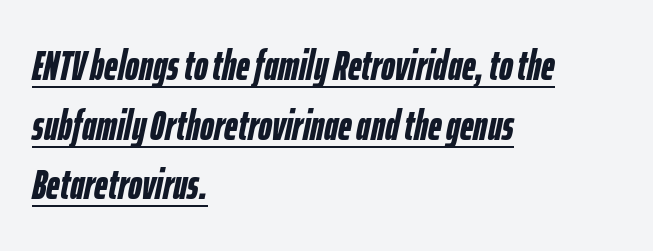
{"italic": "yes", "lean": "right", "slant_degrees": 12, "bold": "yes", "weight": "semibold", "width": "condensed", "stroke_contrast": "low", "x_height": "medium", "monospaced": "no", "underline": "yes", "align": "left", "line_spacing": "normal", "line_spacing_ratio": 1.42, "letter_spacing": "normal", "letter_spacing_em": 0.0, "glyph_px": 42}
